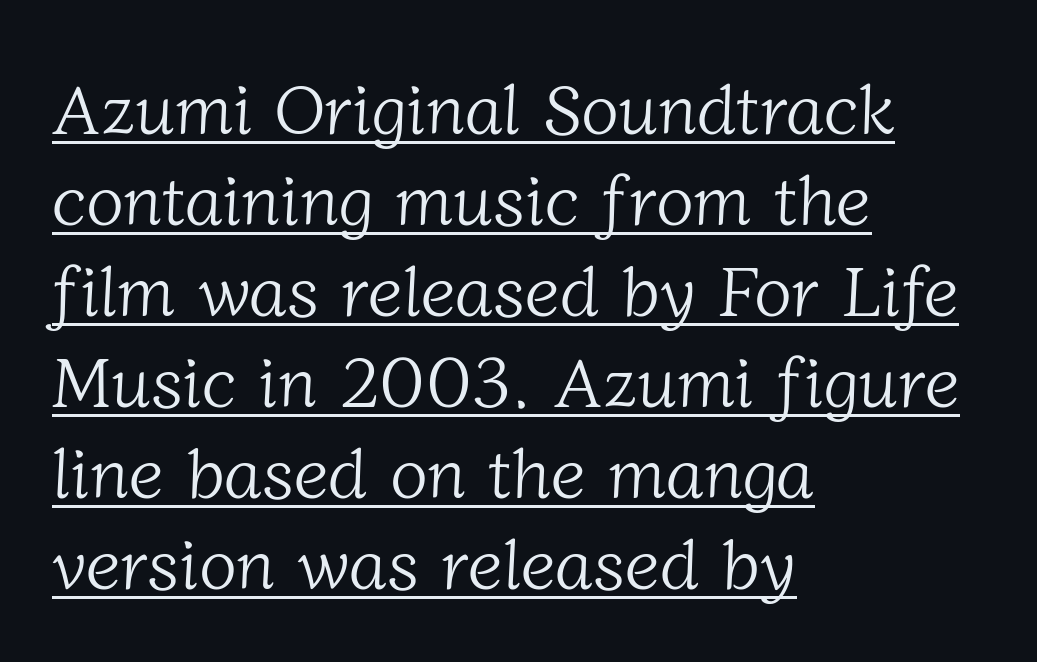
Q: Is the text bold? A: No.
Q: Is the typeface a serif or a sans-serif typeface? A: Serif.
Q: Is the text underlined? A: Yes.
Q: How is the paragraph aligned? A: Left-aligned.
Q: Is the spacing between letters normal or unusually wide? A: Normal.
Q: Is the spacing between lines tight, normal or loose? A: Normal.
Q: Width (condensed, normal, or wide)? A: Normal.
Q: Stroke contrast? A: Low.
Q: x-height? A: Medium.
Q: Monospaced? A: No.
